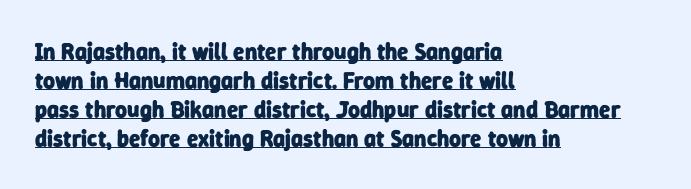
The image shows 23 px bold type; set left-aligned, normal line spacing (1.26x), normal letter spacing, underlined.
